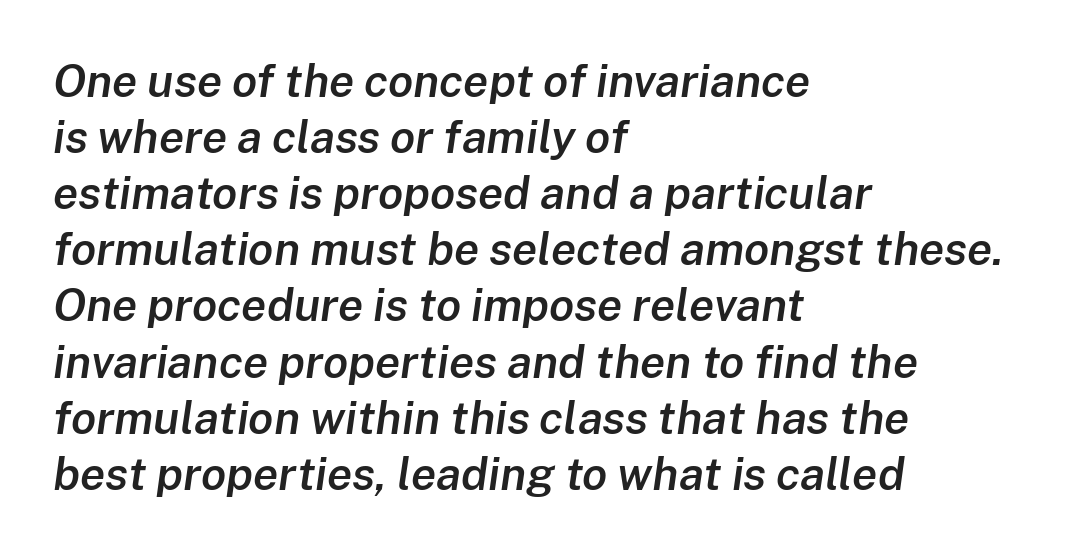
Q: Is the text bold? A: Semi-bold.
Q: Is the text italic (slanted)? A: Yes, it leans right by about 8 degrees.
Q: Is the text underlined? A: No.
Q: How is the paragraph aligned? A: Left-aligned.
Q: Is the spacing between letters normal or unusually wide? A: Normal.
Q: Width (condensed, normal, or wide)? A: Normal.
Q: Stroke contrast? A: Low.
Q: x-height? A: Medium.
Q: Monospaced? A: No.
